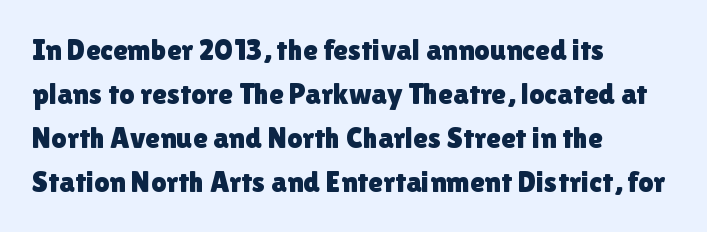
The image shows 30 px sans-serif type, upright; set left-aligned, normal line spacing (1.47x), normal letter spacing, not underlined; a medium x-height.
